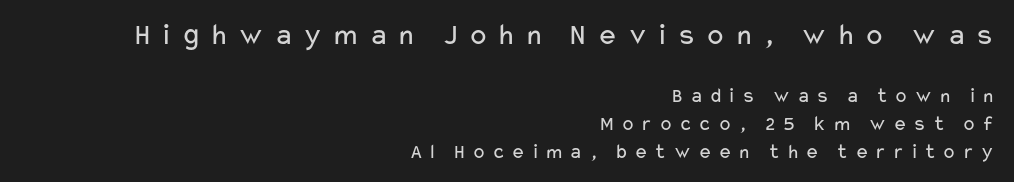
{"serif": "no", "italic": "no", "bold": "no", "weight": "regular", "width": "wide", "stroke_contrast": "low", "x_height": "medium", "monospaced": "no", "underline": "no", "align": "right", "line_spacing": "normal", "line_spacing_ratio": 1.33, "letter_spacing": "wide", "letter_spacing_em": 0.27, "larger_block": "first", "size_ratio": 1.48, "glyph_px": 31}
